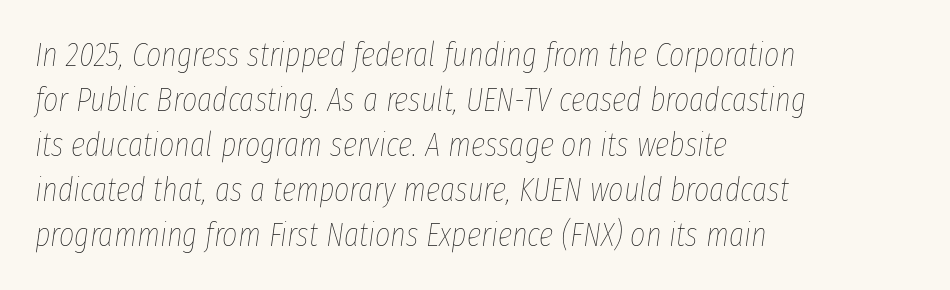
{"italic": "yes", "lean": "right", "slant_degrees": 8, "bold": "no", "weight": "thin", "width": "condensed", "stroke_contrast": "low", "x_height": "medium", "monospaced": "no", "underline": "no", "align": "left", "line_spacing": "normal", "line_spacing_ratio": 1.36, "letter_spacing": "normal", "letter_spacing_em": 0.0, "glyph_px": 33}
